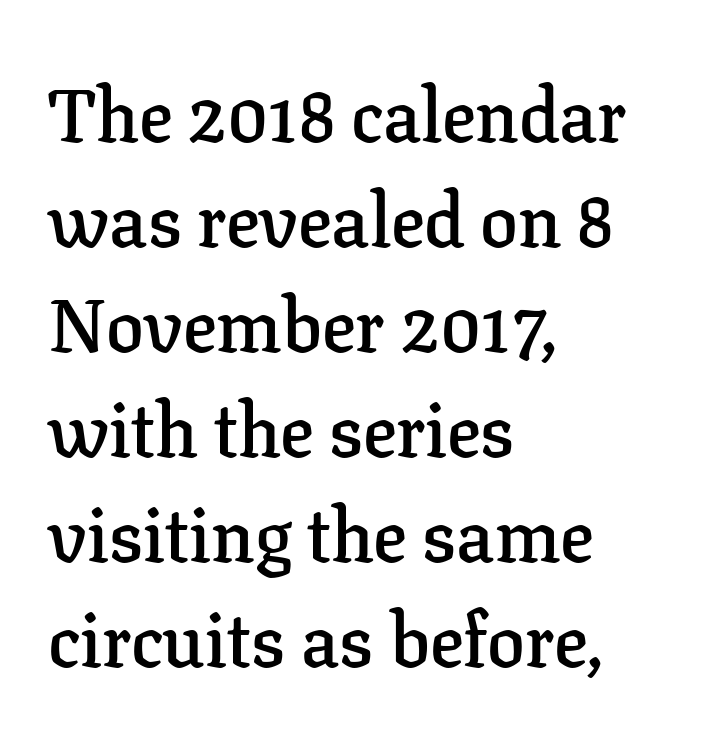
The image shows 75 px semibold serif type, upright; set left-aligned, normal line spacing (1.4x), normal letter spacing, not underlined; low stroke contrast and a medium x-height.
